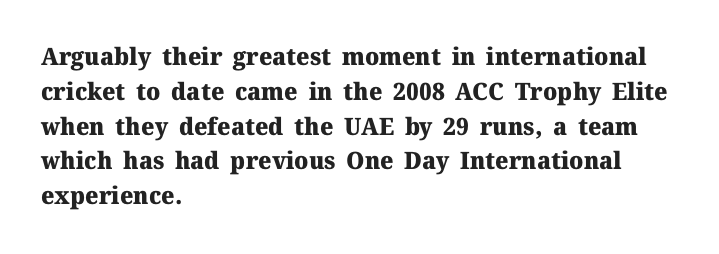
Q: Is the text bold? A: Yes.
Q: Is the text italic (slanted)? A: No, it is upright.
Q: Is the text underlined? A: No.
Q: How is the paragraph aligned? A: Left-aligned.
Q: Is the spacing between letters normal or unusually wide? A: Normal.
Q: Is the spacing between lines tight, normal or loose? A: Normal.
